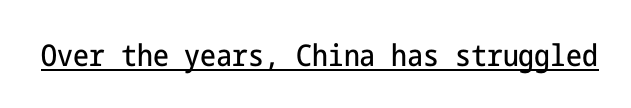
The letters sit at their default tracking, neither squeezed nor spread. Does the lettering tilt? It doesn't — this is upright. Has an underline been added? It has. The letters carry no serifs — their stems end cleanly without finishing strokes.
